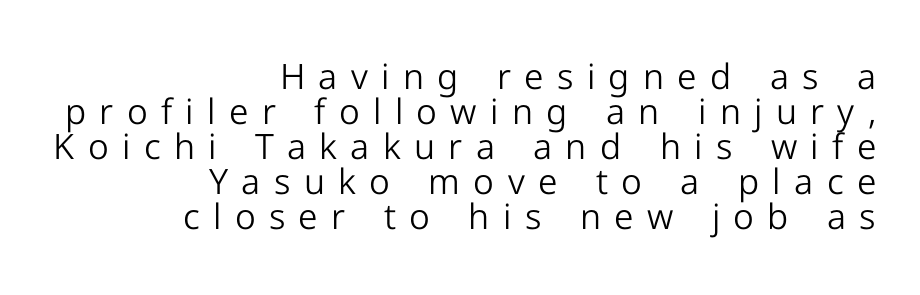
{"serif": "no", "italic": "no", "bold": "no", "weight": "light", "width": "normal", "stroke_contrast": "low", "x_height": "medium", "monospaced": "no", "underline": "no", "align": "right", "line_spacing": "tight", "line_spacing_ratio": 1.0, "letter_spacing": "wide", "letter_spacing_em": 0.38, "glyph_px": 35}
